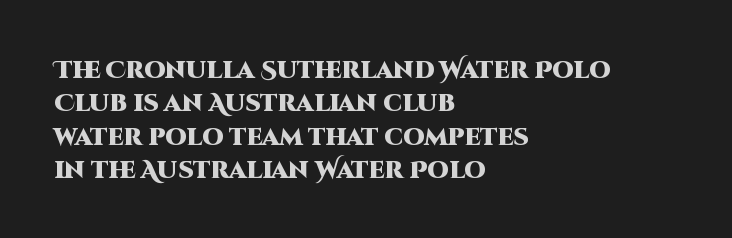
Q: Is the text bold? A: Yes.
Q: Is the text italic (slanted)? A: No, it is upright.
Q: Is the text underlined? A: No.
Q: How is the paragraph aligned? A: Left-aligned.
Q: Is the spacing between letters normal or unusually wide? A: Normal.
Q: Is the spacing between lines tight, normal or loose? A: Normal.
